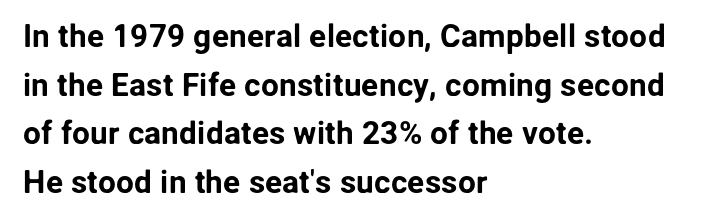
{"serif": "no", "italic": "no", "width": "normal", "stroke_contrast": "low", "x_height": "medium", "monospaced": "no", "underline": "no", "align": "left", "line_spacing": "normal", "line_spacing_ratio": 1.52, "letter_spacing": "normal", "letter_spacing_em": 0.0, "glyph_px": 32}
